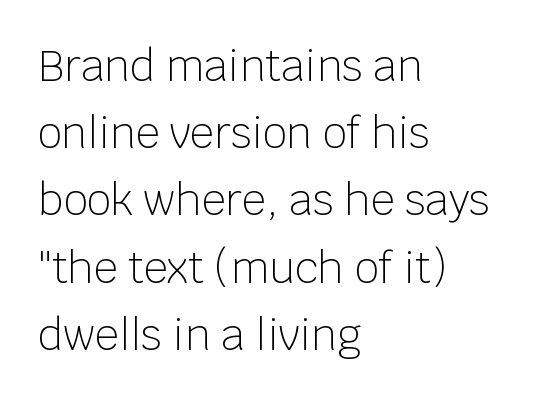
{"serif": "no", "italic": "no", "bold": "no", "weight": "light", "width": "normal", "stroke_contrast": "low", "x_height": "large", "monospaced": "no", "underline": "no", "align": "left", "line_spacing": "normal", "line_spacing_ratio": 1.6, "letter_spacing": "normal", "letter_spacing_em": 0.0, "glyph_px": 42}
